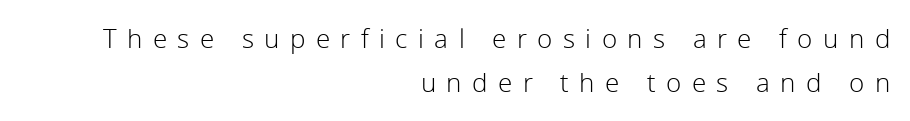
The rows are spaced the way most documents space them. Weight class: somewhere from thin through regular. Each word looks stretched out because of the extra space between its letters. Rendered with straight, roman letterforms. Descenders hang freely into open space. If you drew a ruler down the right edge, every line would touch it.
